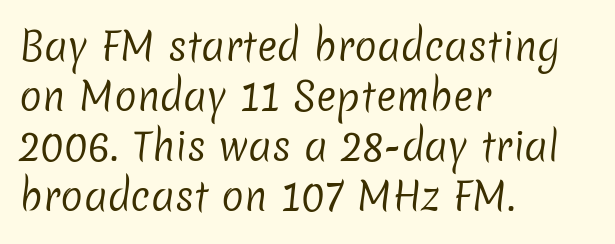
You could not count columns in this text — the font is proportionally spaced. Is the block centered? No — it sits flush against the left margin. The letterforms sit at book weight or below. Examine the stroke ends and you'll find no serifs. Descenders are the only things crossing below the line.
